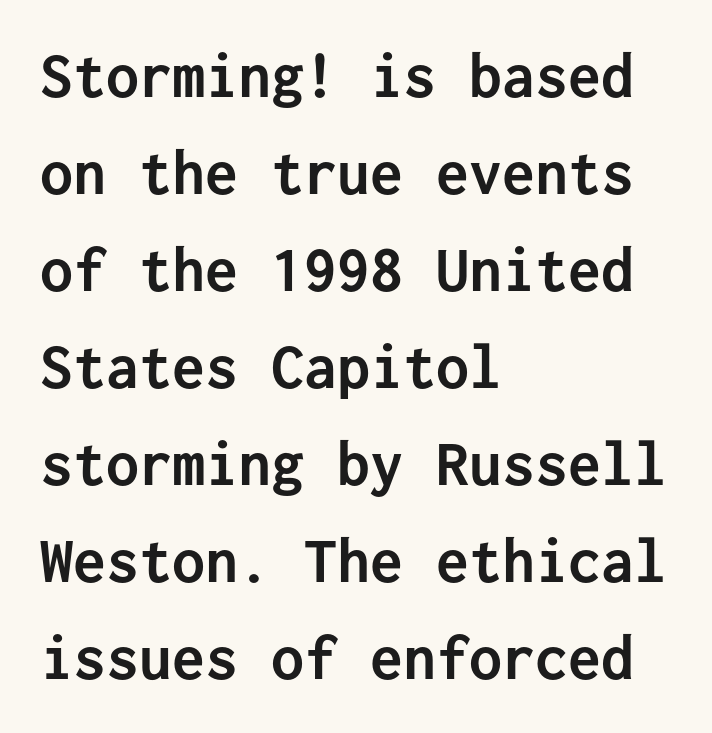
{"serif": "no", "italic": "no", "bold": "yes", "weight": "semibold", "width": "normal", "stroke_contrast": "low", "x_height": "medium", "monospaced": "yes", "underline": "no", "align": "left", "line_spacing": "normal", "line_spacing_ratio": 1.47, "letter_spacing": "normal", "letter_spacing_em": 0.0, "glyph_px": 66}
